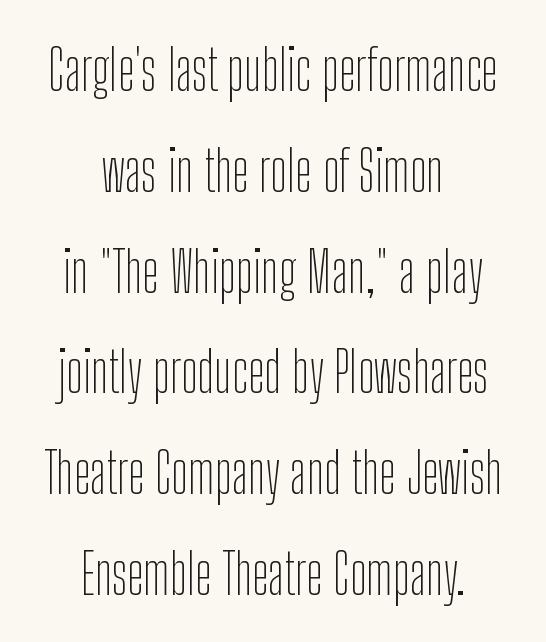
The image shows 56 px thin, condensed sans-serif type, upright; set centered, line spacing 1.8x, normal letter spacing, not underlined; low stroke contrast and a medium x-height.
